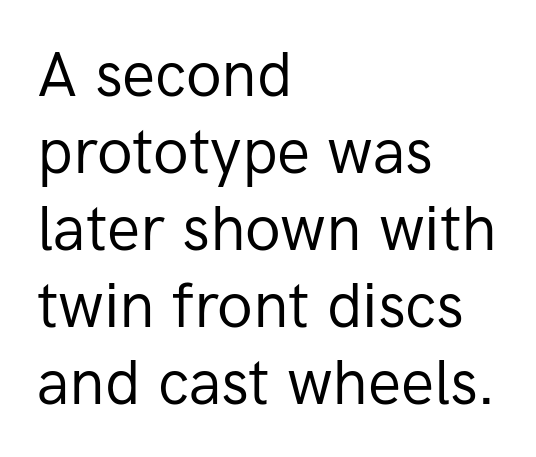
The image shows 62 px regular-weight sans-serif type, upright; set left-aligned, line spacing 1.24x, normal letter spacing, not underlined; low stroke contrast and a medium x-height.
